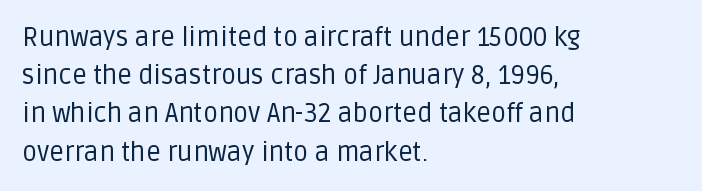
The vertical gap from one line to the next is medium. Quick note: underline off. The characters are drawn with everyday or finer stroke widths. A typesetter would mark this as roman, not italic. Caption: multi-line text, flush left, ragged right.
